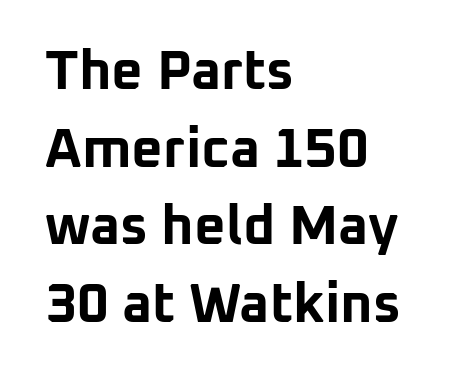
{"serif": "no", "italic": "no", "bold": "yes", "weight": "bold", "width": "normal", "stroke_contrast": "low", "x_height": "medium", "monospaced": "no", "underline": "no", "align": "left", "line_spacing": "normal", "line_spacing_ratio": 1.41, "letter_spacing": "normal", "letter_spacing_em": 0.0, "glyph_px": 55}
